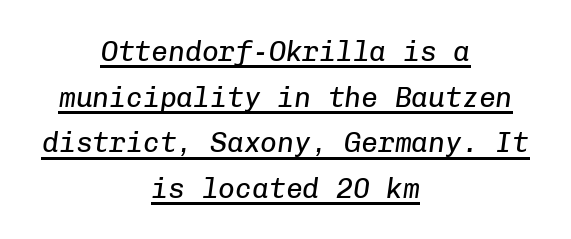
The image shows 28 px regular-weight type, italic (leaning right), monospaced; set centered, normal line spacing (1.63x), normal letter spacing, underlined; low stroke contrast and a medium x-height.
